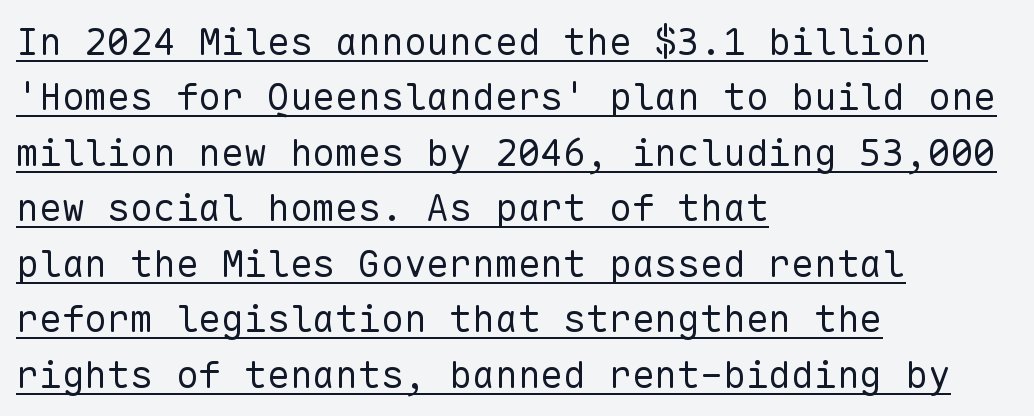
The image shows 38 px regular-weight sans-serif type, upright, monospaced; set left-aligned, normal line spacing (1.46x), normal letter spacing, underlined; low stroke contrast and a medium x-height.
